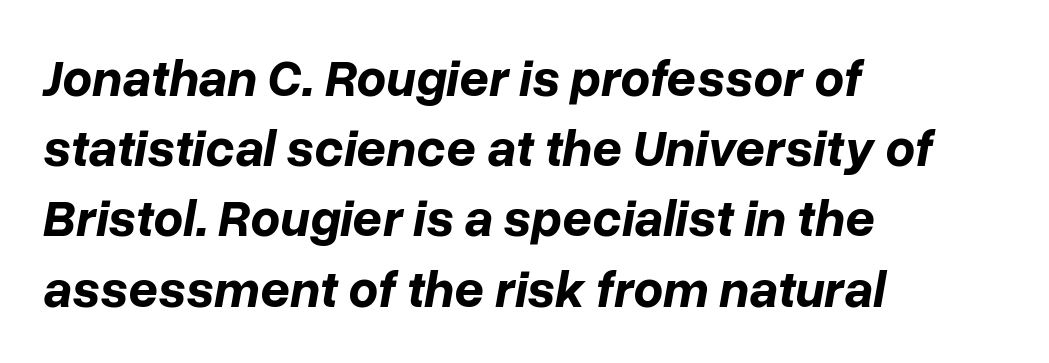
{"italic": "yes", "lean": "right", "slant_degrees": 10, "bold": "yes", "weight": "bold", "width": "normal", "stroke_contrast": "low", "x_height": "medium", "monospaced": "no", "underline": "no", "align": "left", "line_spacing": "normal", "line_spacing_ratio": 1.35, "letter_spacing": "normal", "letter_spacing_em": 0.0, "glyph_px": 52}
